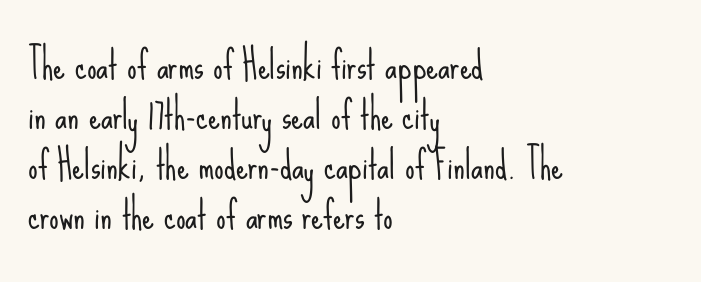
{"serif": "no", "italic": "no", "bold": "no", "weight": "light", "width": "condensed", "stroke_contrast": "low", "x_height": "small", "monospaced": "no", "underline": "no", "align": "left", "line_spacing": "normal", "line_spacing_ratio": 1.32, "letter_spacing": "normal", "letter_spacing_em": 0.0, "glyph_px": 38}
